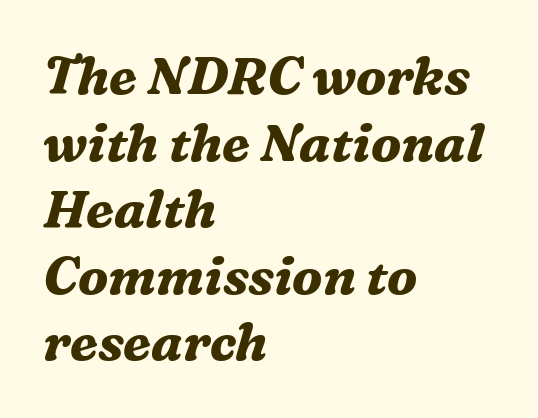
Q: Is the text bold? A: Yes.
Q: Is the text italic (slanted)? A: Yes, it leans right by about 16 degrees.
Q: Is the typeface a serif or a sans-serif typeface? A: Serif.
Q: Is the text underlined? A: No.
Q: How is the paragraph aligned? A: Left-aligned.
Q: Is the spacing between letters normal or unusually wide? A: Normal.
Q: Is the spacing between lines tight, normal or loose? A: Normal.
Q: Width (condensed, normal, or wide)? A: Normal.
Q: Stroke contrast? A: Medium.
Q: x-height? A: Medium.
Q: Monospaced? A: No.
